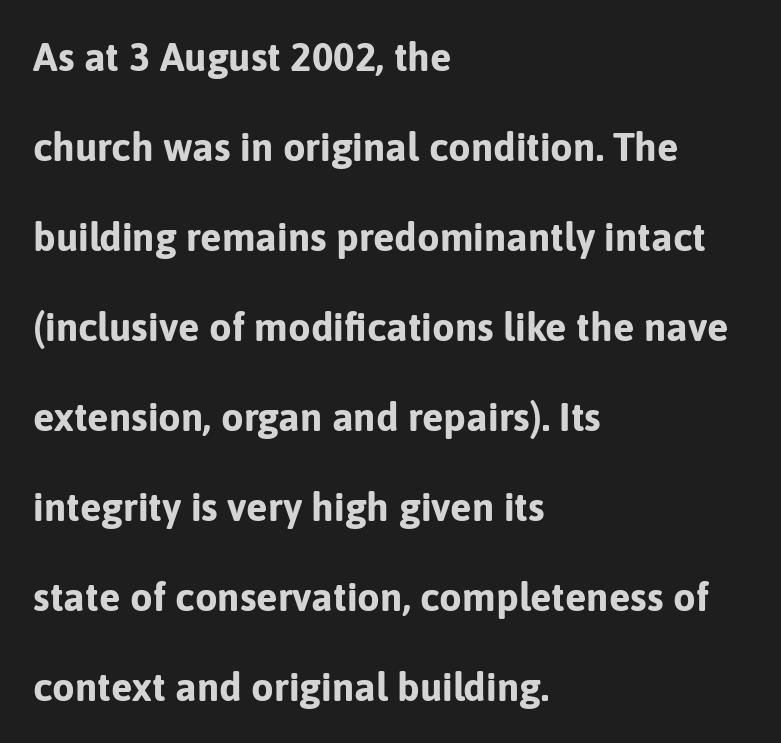
Q: Is the text bold? A: Yes.
Q: Is the text italic (slanted)? A: No, it is upright.
Q: Is the typeface a serif or a sans-serif typeface? A: Sans-serif.
Q: Is the text underlined? A: No.
Q: How is the paragraph aligned? A: Left-aligned.
Q: Is the spacing between letters normal or unusually wide? A: Normal.
Q: Is the spacing between lines tight, normal or loose? A: Loose.
Q: Width (condensed, normal, or wide)? A: Normal.
Q: Stroke contrast? A: Low.
Q: x-height? A: Medium.
Q: Monospaced? A: No.
